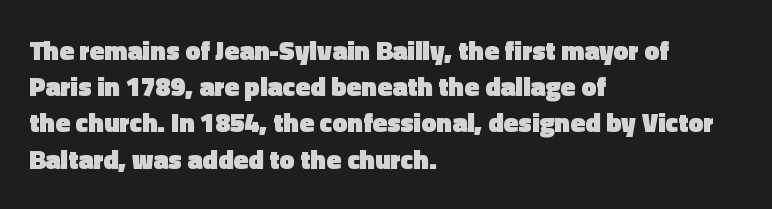
Does the weight exceed regular? Yes, all the way to bold. Inter-character spacing is left at the font's built-in metrics. If you drew a ruler down the left edge, every line would touch it. Only glyphs here, with clear space below each row. This sample keeps an unexceptional amount of space between lines.
